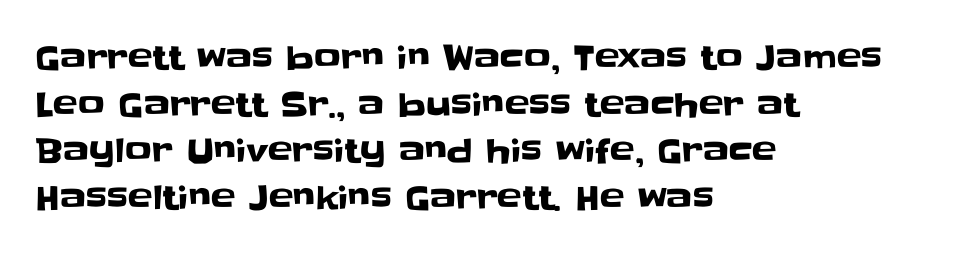
The image shows 33 px sans-serif type, upright; set left-aligned, normal line spacing (1.41x), normal letter spacing, not underlined; low stroke contrast and a large x-height.
